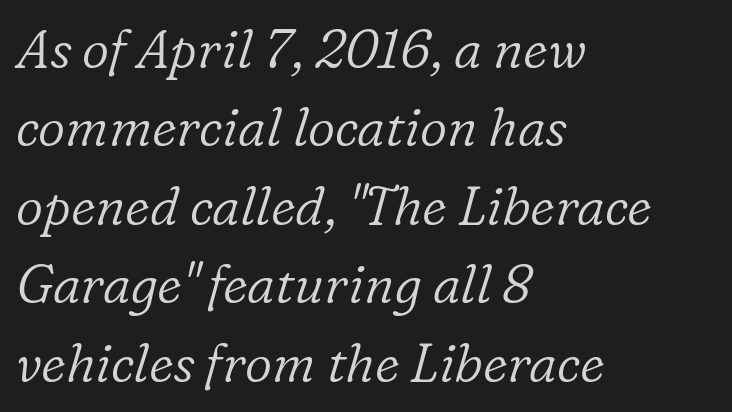
{"serif": "yes", "italic": "yes", "lean": "right", "slant_degrees": 16, "bold": "no", "weight": "light", "width": "normal", "stroke_contrast": "low", "x_height": "medium", "monospaced": "no", "underline": "no", "align": "left", "line_spacing": "normal", "line_spacing_ratio": 1.48, "letter_spacing": "normal", "letter_spacing_em": 0.0, "glyph_px": 53}
